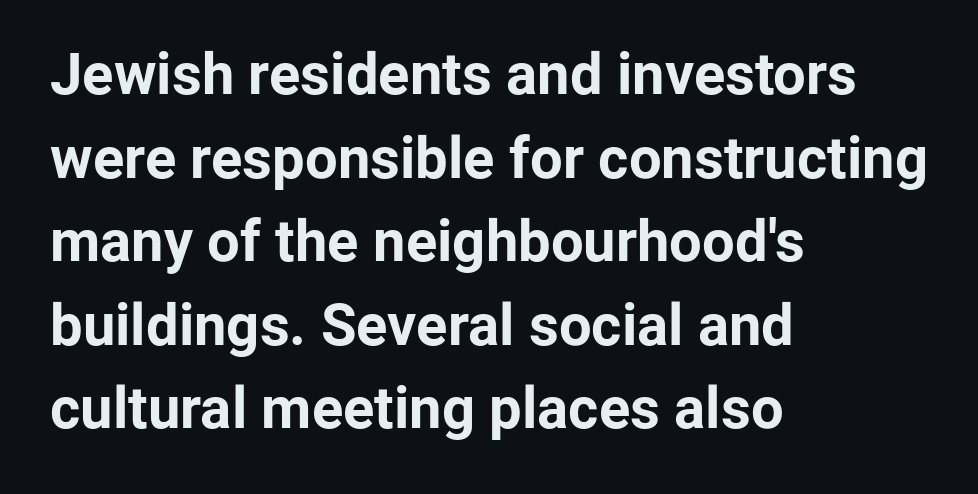
{"serif": "no", "italic": "no", "bold": "yes", "weight": "bold", "width": "normal", "stroke_contrast": "low", "x_height": "medium", "monospaced": "no", "underline": "no", "align": "left", "line_spacing": "normal", "line_spacing_ratio": 1.44, "letter_spacing": "normal", "letter_spacing_em": 0.0, "glyph_px": 58}
